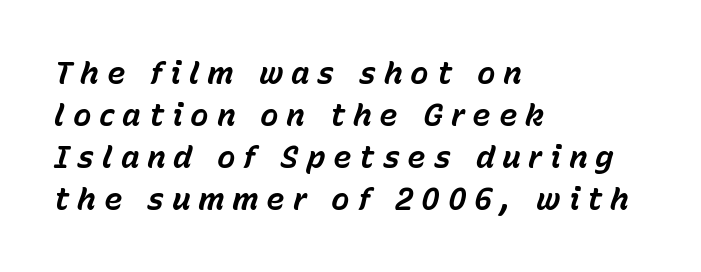
The image shows 31 px bold type, italic (leaning right); set left-aligned, normal line spacing (1.35x), unusually wide letter spacing (+0.25 em), not underlined; low stroke contrast and a medium x-height.
